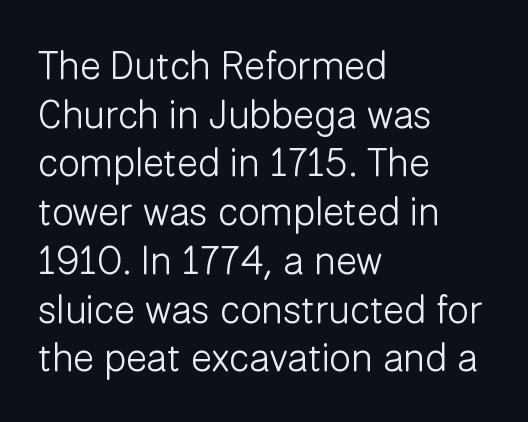
The type is set solid horizontally, with unmodified tracking. Designer's note — italics off, roman on. How would I describe the line gaps? Plain and ordinary. Any mark beneath the type? The region is blank. Do the characters align in a grid? No, the font is proportional.
